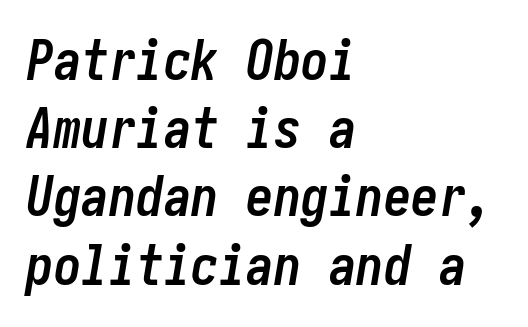
The image shows 55 px semibold, condensed type, italic (leaning right); set left-aligned, line spacing 1.24x, normal letter spacing, not underlined; low stroke contrast and a medium x-height.
